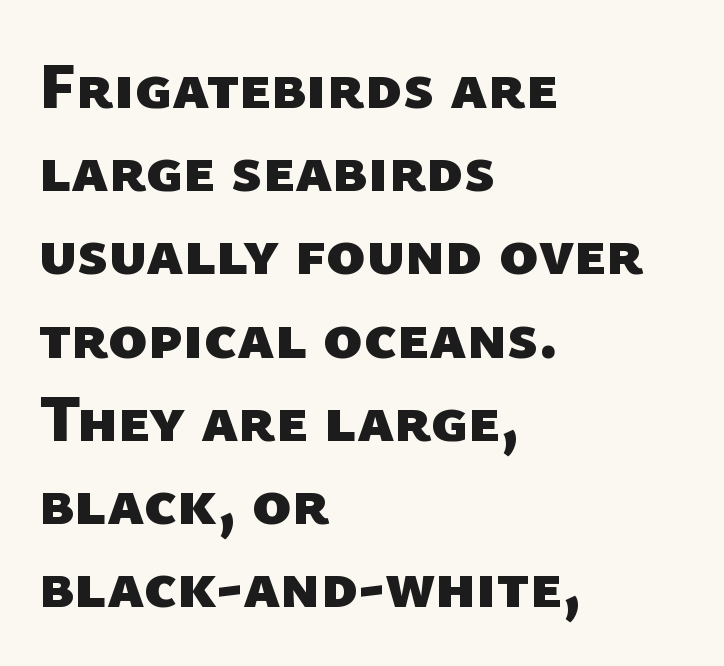
The image shows 65 px heavy sans-serif type; set left-aligned, normal line spacing (1.28x), normal letter spacing, not underlined; low stroke contrast and a medium x-height.
